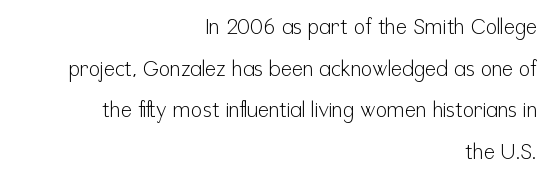
Q: Is the text bold? A: No.
Q: Is the text italic (slanted)? A: No, it is upright.
Q: Is the text underlined? A: No.
Q: How is the paragraph aligned? A: Right-aligned.
Q: Is the spacing between letters normal or unusually wide? A: Normal.
Q: Is the spacing between lines tight, normal or loose? A: Loose.
